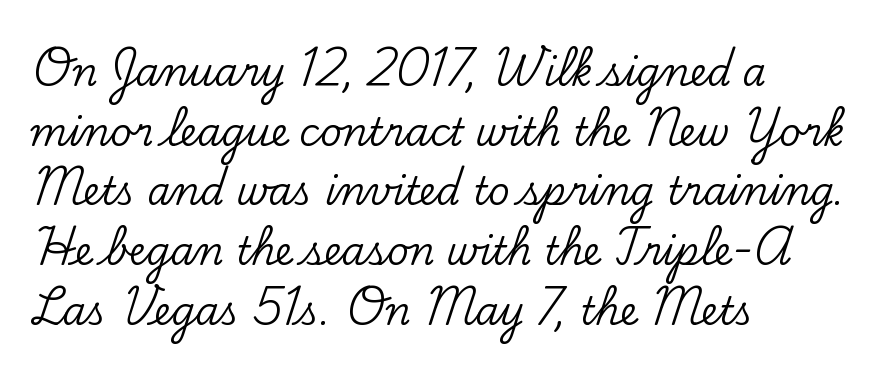
The image shows 38 px serif type; set left-aligned, normal line spacing (1.57x), normal letter spacing, not underlined; low stroke contrast and a small x-height.
